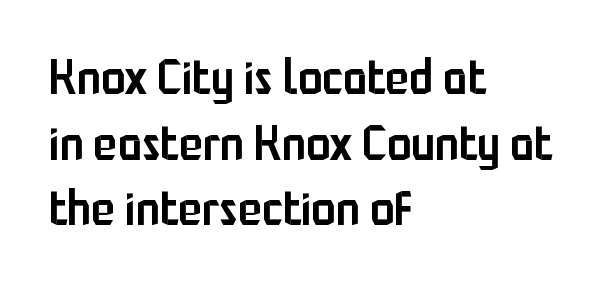
The image shows 49 px semibold, condensed sans-serif type, upright; set left-aligned, normal line spacing (1.34x), normal letter spacing, not underlined; low stroke contrast and a medium x-height.
